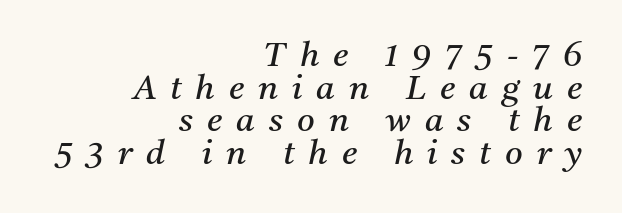
{"serif": "yes", "italic": "yes", "lean": "right", "slant_degrees": 11, "bold": "no", "weight": "regular", "width": "normal", "stroke_contrast": "medium", "x_height": "medium", "monospaced": "no", "underline": "no", "align": "right", "line_spacing": "tight", "line_spacing_ratio": 0.96, "letter_spacing": "wide", "letter_spacing_em": 0.41, "glyph_px": 34}
